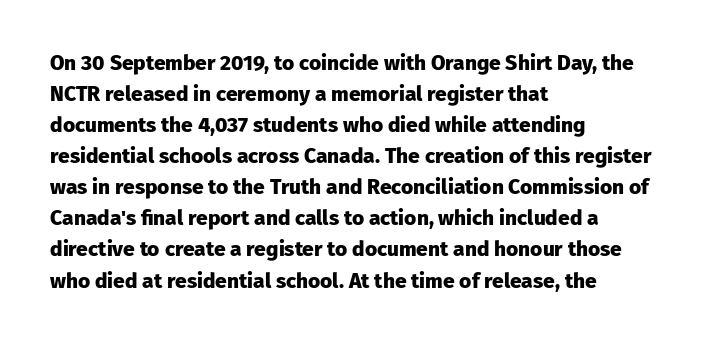
The image shows 21 px bold type, upright; set left-aligned, normal line spacing (1.48x), normal letter spacing, not underlined.
